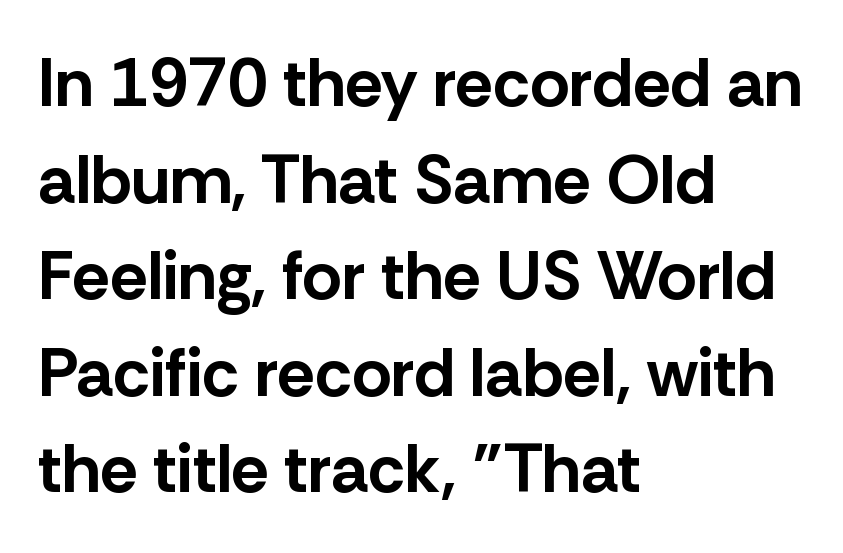
This sample has the flowing, uneven cadence of proportional lettering. Normally led — the rows are evenly, conventionally spaced. You could call the tracking neutral — neither tight nor loose. The strokes are fattened all the way to bold.
